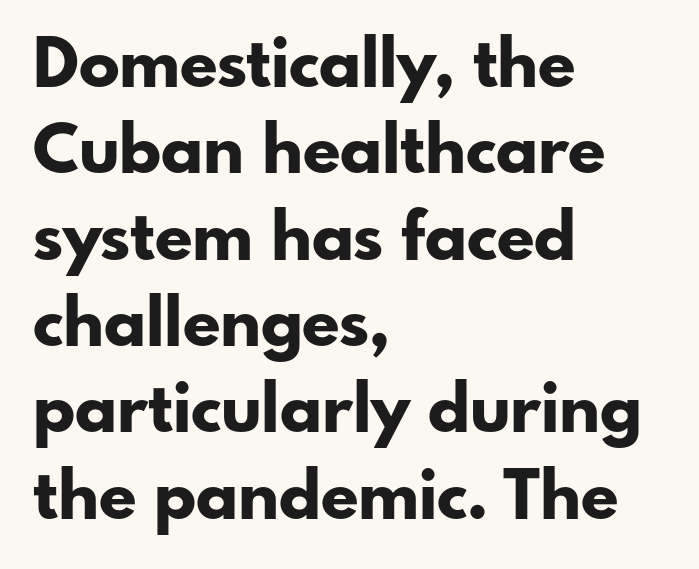
Spacing verdict: proportional, widths tailored to each character. Are there feet on the stems? There aren't — it's a sans. Is the letter spacing exaggerated? No — it looks like the ordinary default. I'd describe the lettering as bold — thick and assertive.
